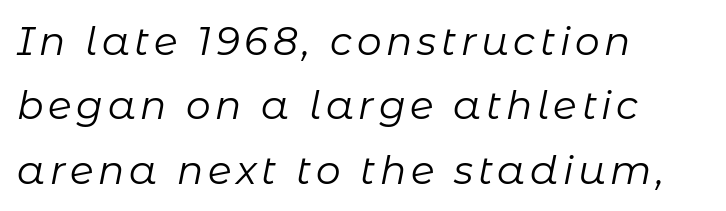
Q: Is the text bold? A: No.
Q: Is the text italic (slanted)? A: Yes, it leans right by about 11 degrees.
Q: Is the text underlined? A: No.
Q: How is the paragraph aligned? A: Left-aligned.
Q: Is the spacing between lines tight, normal or loose? A: Normal.
Q: Width (condensed, normal, or wide)? A: Normal.
Q: Stroke contrast? A: Low.
Q: x-height? A: Medium.
Q: Monospaced? A: No.
